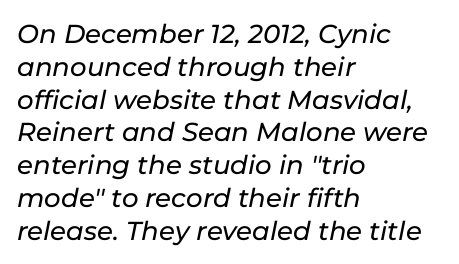
Evenly set lines give the paragraph a standard silhouette. Visually the block forms a straight wall on the left and a jagged coastline on the right. Observe the lean: these are italic letterforms. Beneath every word, the page is bare.
